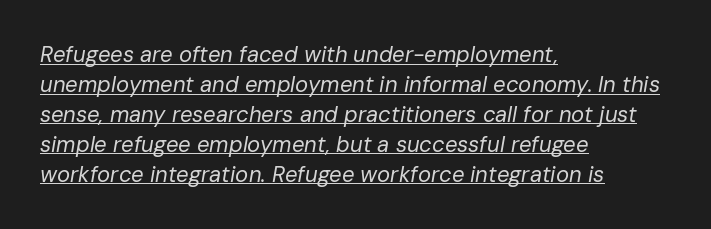
The image shows 22 px text type, italic (leaning right); set left-aligned, normal line spacing (1.36x), normal letter spacing, underlined.
